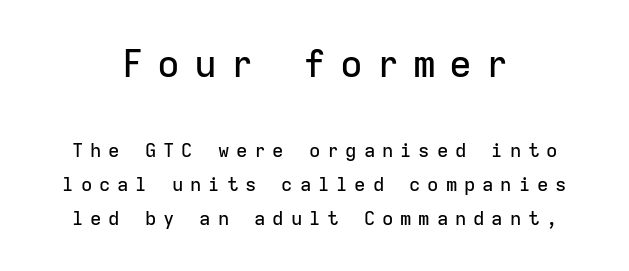
The image shows 38 px sans-serif type, upright, monospaced; set centered, line spacing 1.78x, unusually wide letter spacing (+0.36 em), not underlined; the first (top) block is 2.0x larger; low stroke contrast and a medium x-height.
